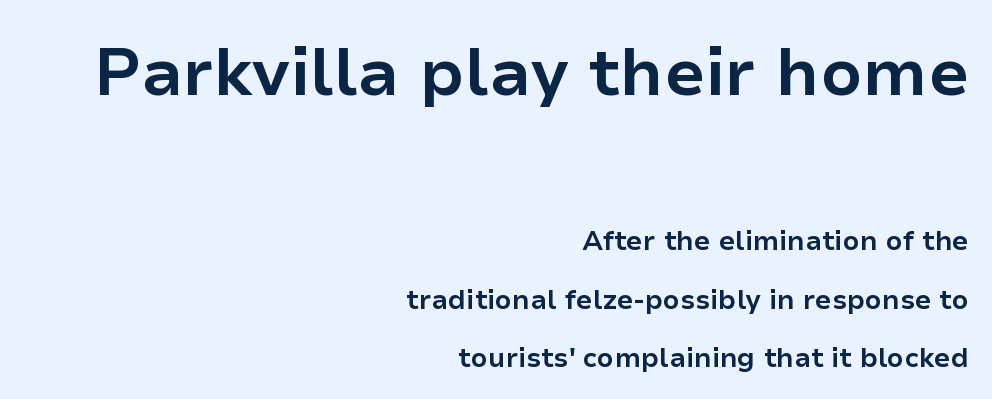
The image shows 67 px bold sans-serif type, upright; set right-aligned, loose line spacing (2.16x), normal letter spacing, not underlined; the first (top) block is 2.48x larger; low stroke contrast and a medium x-height.
